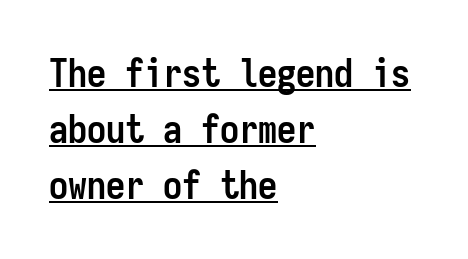
Q: Is the text bold? A: Yes.
Q: Is the text italic (slanted)? A: No, it is upright.
Q: Is the typeface a serif or a sans-serif typeface? A: Sans-serif.
Q: Is the text underlined? A: Yes.
Q: How is the paragraph aligned? A: Left-aligned.
Q: Is the spacing between letters normal or unusually wide? A: Normal.
Q: Is the spacing between lines tight, normal or loose? A: Normal.
Q: Width (condensed, normal, or wide)? A: Condensed.
Q: Stroke contrast? A: Low.
Q: x-height? A: Medium.
Q: Monospaced? A: Yes.
